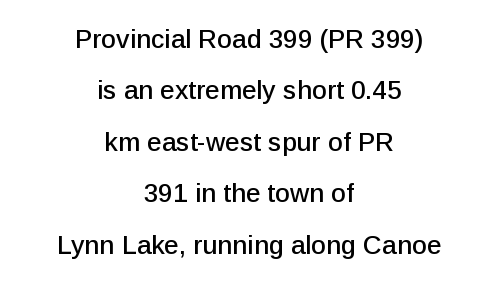
The image shows 26 px text type, upright; set centered, loose line spacing (1.98x), normal letter spacing, not underlined.
